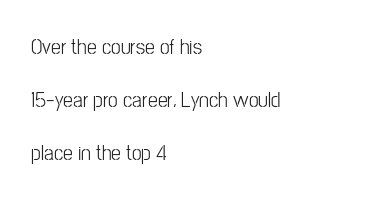
{"italic": "no", "bold": "no", "underline": "no", "align": "left", "line_spacing": "loose", "line_spacing_ratio": 2.41, "letter_spacing": "normal", "letter_spacing_em": 0.0, "glyph_px": 22}
